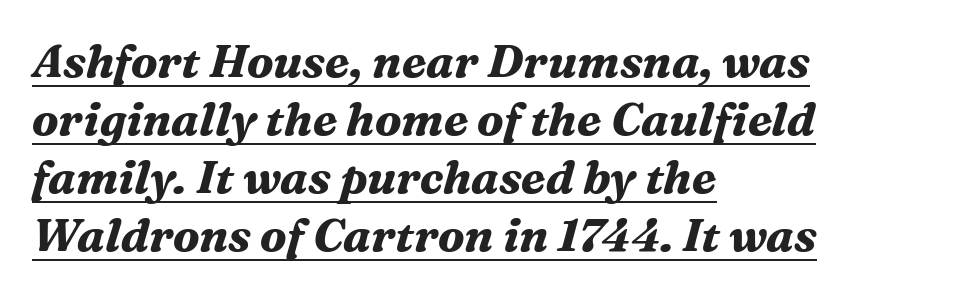
Q: Is the text bold? A: Yes.
Q: Is the text italic (slanted)? A: Yes, it leans right by about 16 degrees.
Q: Is the typeface a serif or a sans-serif typeface? A: Serif.
Q: Is the text underlined? A: Yes.
Q: How is the paragraph aligned? A: Left-aligned.
Q: Is the spacing between letters normal or unusually wide? A: Normal.
Q: Is the spacing between lines tight, normal or loose? A: Normal.
Q: Width (condensed, normal, or wide)? A: Normal.
Q: Stroke contrast? A: Medium.
Q: x-height? A: Medium.
Q: Monospaced? A: No.
